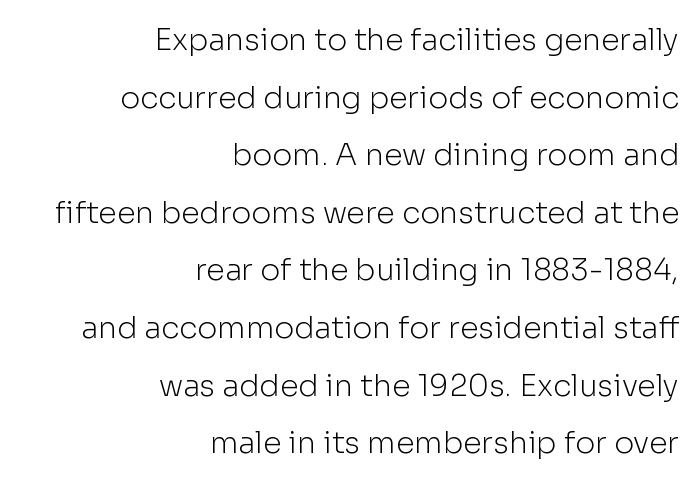
The image shows 30 px light sans-serif type, upright; set right-aligned, loose line spacing (1.92x), normal letter spacing, not underlined; low stroke contrast and a medium x-height.
